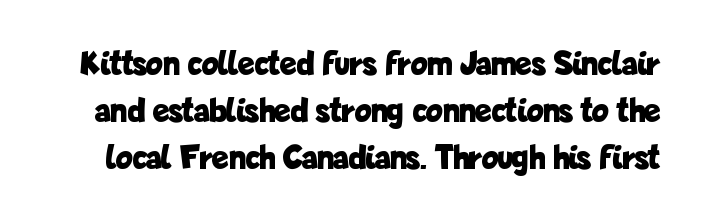
Q: Is the text bold? A: Yes.
Q: Is the text italic (slanted)? A: No, it is upright.
Q: Is the typeface a serif or a sans-serif typeface? A: Sans-serif.
Q: Is the text underlined? A: No.
Q: Is the spacing between letters normal or unusually wide? A: Normal.
Q: Is the spacing between lines tight, normal or loose? A: Normal.
Q: Width (condensed, normal, or wide)? A: Condensed.
Q: Stroke contrast? A: Low.
Q: x-height? A: Medium.
Q: Monospaced? A: No.
